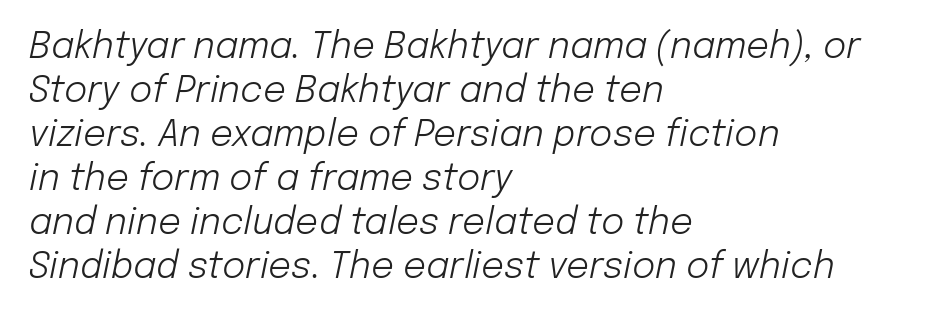
The image shows 36 px light type, italic (leaning right); set left-aligned, line spacing 1.22x, normal letter spacing, not underlined; low stroke contrast and a medium x-height.
